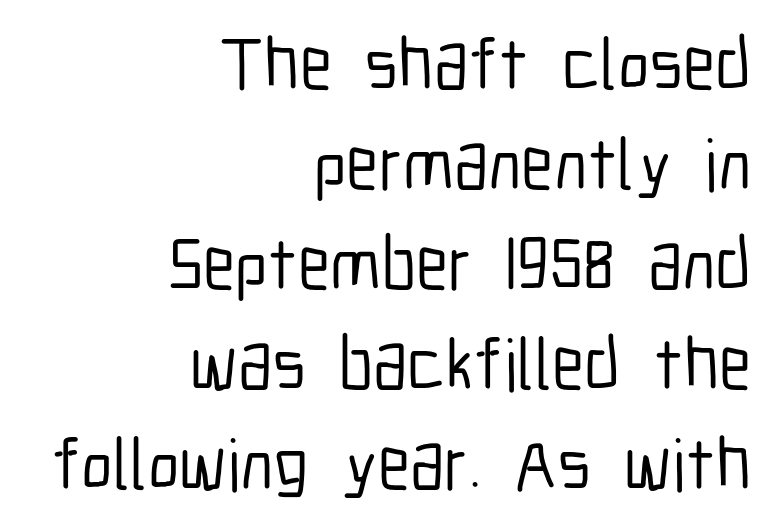
{"serif": "no", "italic": "no", "width": "condensed", "stroke_contrast": "low", "x_height": "medium", "monospaced": "no", "underline": "no", "align": "right", "line_spacing": "normal", "line_spacing_ratio": 1.37, "letter_spacing": "normal", "letter_spacing_em": 0.0, "glyph_px": 73}
